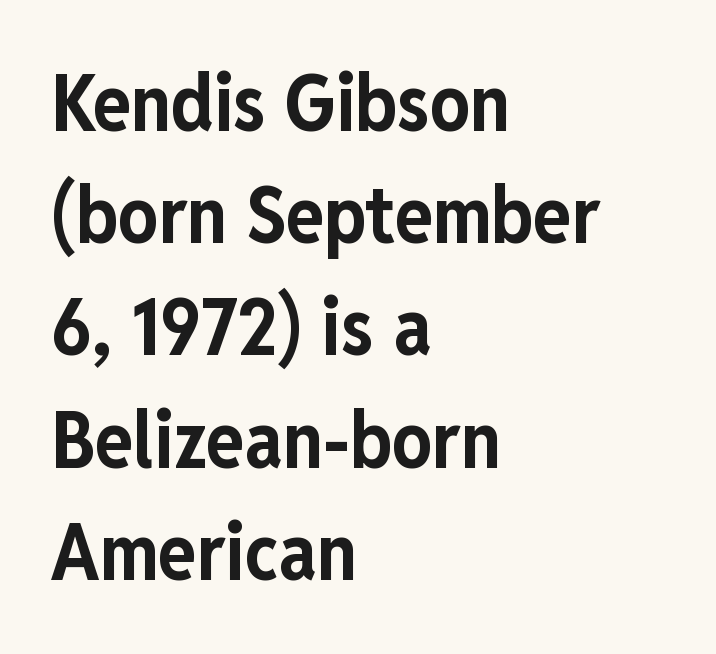
No italicization has been applied; the sample stays upright. If you measured baseline to baseline, you'd find a middling distance. The characters display no serif detailing; their extremities are plain. Varying glyph widths throughout — classic text-font behaviour. Is the block centered? No — it sits flush against the left margin. Weight: bold.
